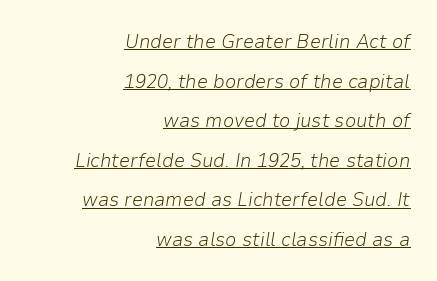
The image shows 20 px text type, italic (leaning right); set right-aligned, loose line spacing (1.98x), normal letter spacing, underlined.
